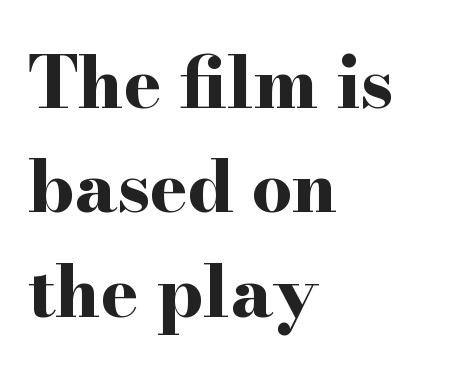
The image shows 71 px bold, wide serif type, upright; set left-aligned, normal line spacing (1.47x), normal letter spacing, not underlined; high stroke contrast and a small x-height.
